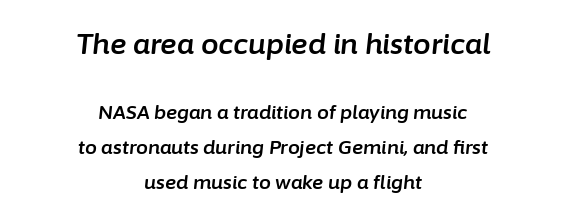
Q: Is the text italic (slanted)? A: Yes, it leans right by about 6 degrees.
Q: Is the text underlined? A: No.
Q: How is the paragraph aligned? A: Centered.
Q: Is the spacing between letters normal or unusually wide? A: Normal.
Q: Which block of text is set in a larger size, the first (top) or the second (bottom)? A: The first (top) one.
Q: Width (condensed, normal, or wide)? A: Normal.
Q: Stroke contrast? A: Low.
Q: x-height? A: Medium.
Q: Monospaced? A: No.
